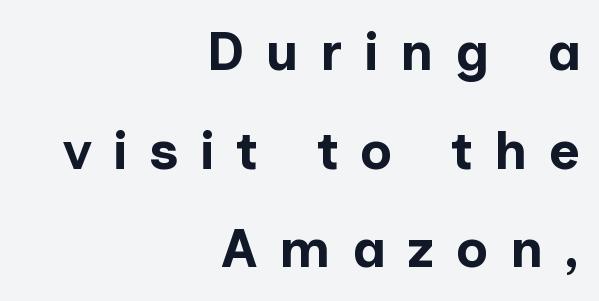
The compositor pushed each line to the right boundary. Tracking here is generous; glyphs stand well apart from one another. Examine the stroke ends and you'll find no serifs. Ordinary non-slanted type is in use. Clear beneath every line of the passage.
